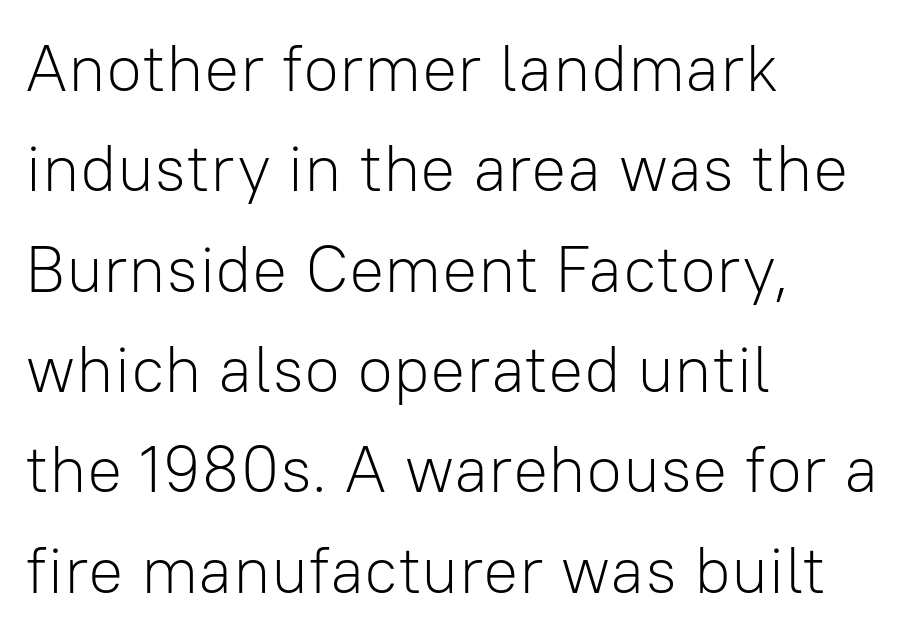
{"serif": "no", "italic": "no", "bold": "no", "weight": "light", "width": "normal", "stroke_contrast": "low", "x_height": "medium", "monospaced": "no", "underline": "no", "align": "left", "line_spacing": "normal", "line_spacing_ratio": 1.52, "letter_spacing": "normal", "letter_spacing_em": 0.0, "glyph_px": 66}
